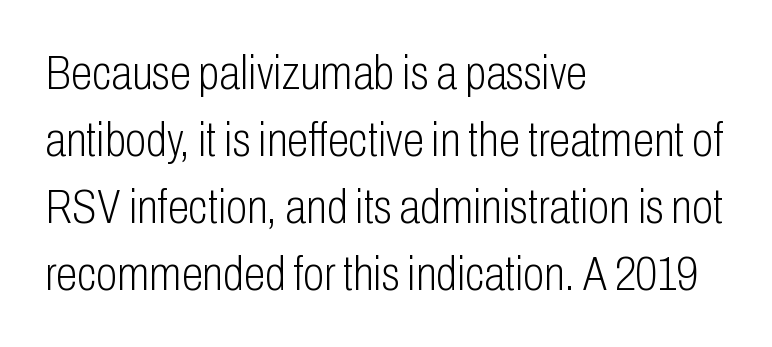
{"serif": "no", "italic": "no", "bold": "no", "weight": "light", "width": "condensed", "stroke_contrast": "low", "x_height": "medium", "monospaced": "no", "underline": "no", "align": "left", "line_spacing": "normal", "line_spacing_ratio": 1.37, "letter_spacing": "normal", "letter_spacing_em": 0.0, "glyph_px": 49}
